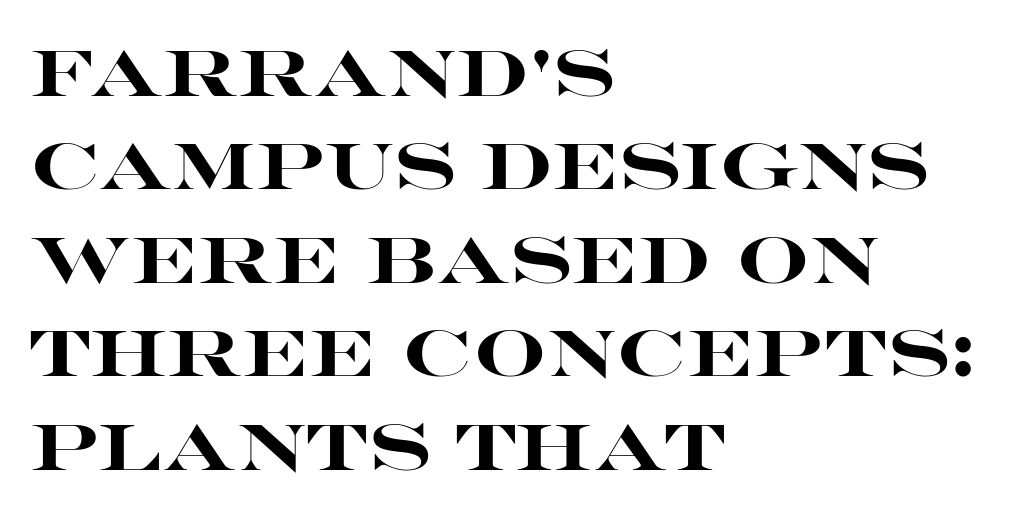
The image shows 64 px heavy, wide type, upright; set left-aligned, normal line spacing (1.46x), normal letter spacing, not underlined; high stroke contrast and a large x-height.
